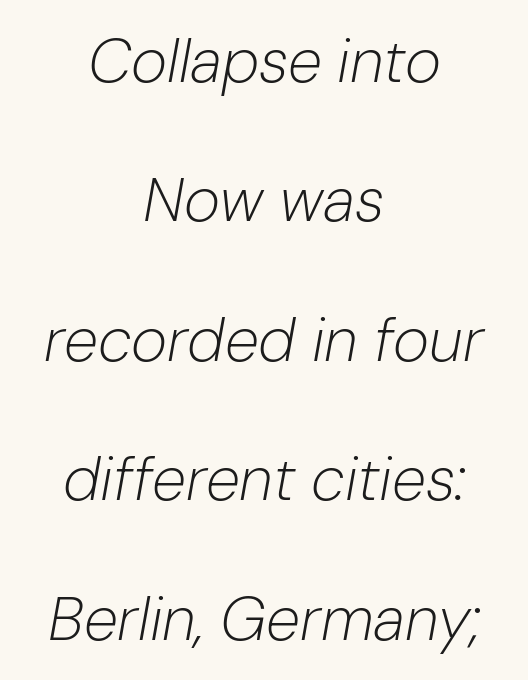
Looking at the ascenders, they clearly lean. Do the characters align in a grid? No, the font is proportional. This rendering features lettering with no underline. These lines are centered, leaving both edges ragged. These lines stand farther apart than default settings would place them.
